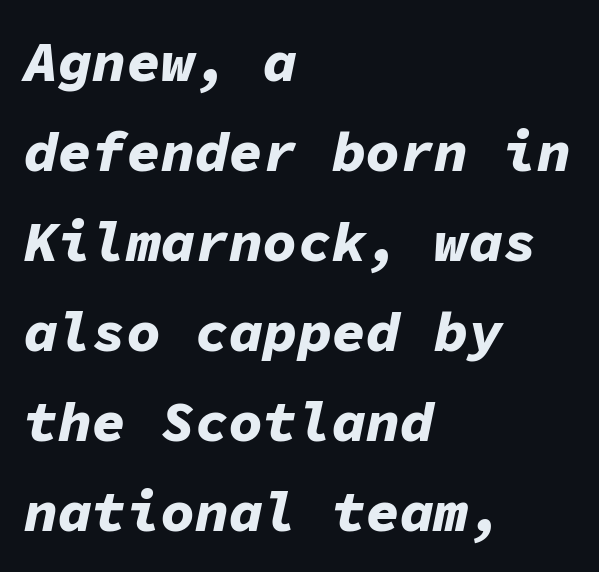
The rendering anchors every line to the left-hand side. The letters are bold, with thick, heavy strokes. A typesetter would call this monospace, since all characters share one set width. Rendered with sloped, italic letterforms.
